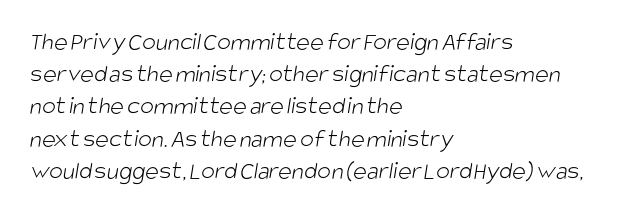
The ragged edge is on the right, which tells us the setting is flush left. Nobody touched the tracking dial on this one. The string is rendered with underlining switched off. The weight tops out at a normal text grade.
